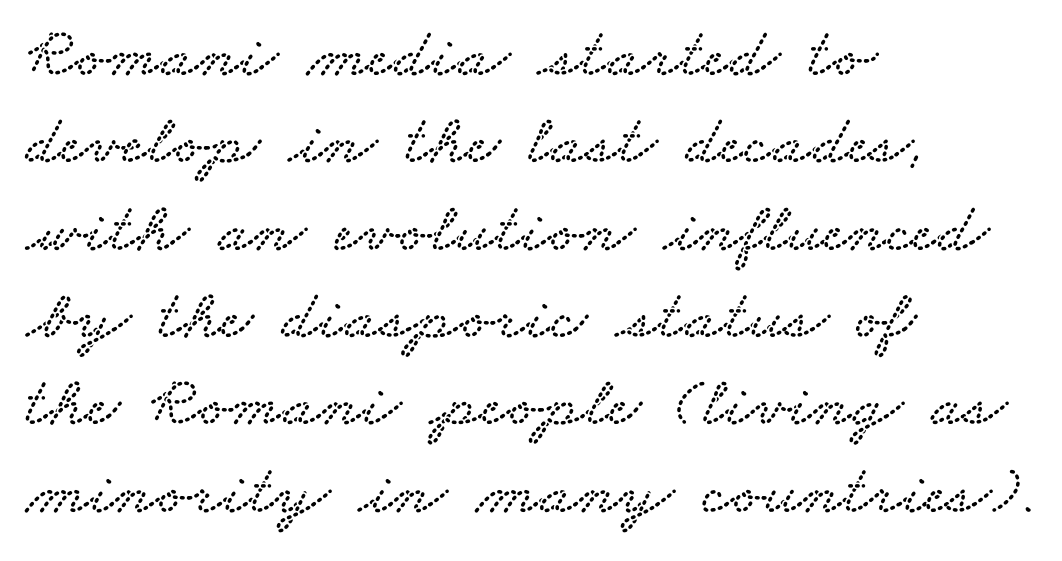
A typesetter would call this proportional, since set widths differ per character. You can tell from the footed stems that serif type was used. Compared with typical body copy, the letter spacing here is the same. If you drew a ruler down the left edge, every line would touch it.
